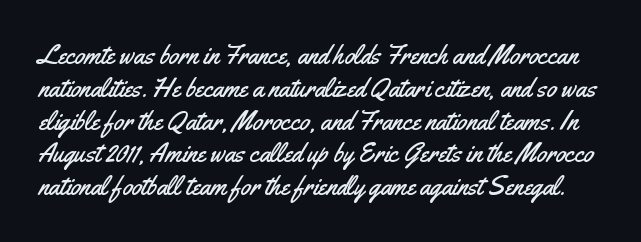
{"underline": "no", "line_spacing": "normal", "line_spacing_ratio": 1.26, "letter_spacing": "normal", "letter_spacing_em": 0.0, "glyph_px": 26}
